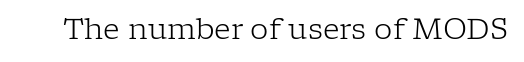
Observe the serifs anchoring each vertical stroke in this sample. Rule under the text: the space is simply empty. What stands out about the letter spacing? Nothing — it is the standard amount. The face used here is proportionally spaced, like ordinary book or web type.
